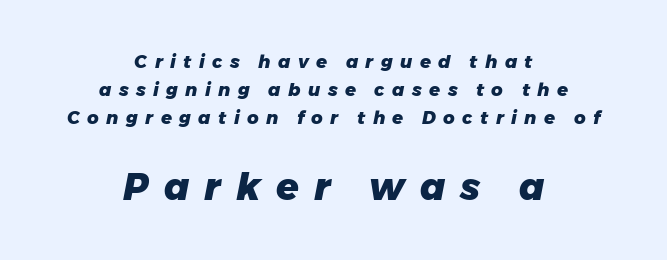
Q: Is the text bold? A: Yes.
Q: Is the text italic (slanted)? A: Yes, it leans right by about 11 degrees.
Q: Is the text underlined? A: No.
Q: How is the paragraph aligned? A: Centered.
Q: Is the spacing between letters normal or unusually wide? A: Unusually wide.
Q: Is the spacing between lines tight, normal or loose? A: Normal.
Q: Which block of text is set in a larger size, the first (top) or the second (bottom)? A: The second (bottom) one.
Q: Width (condensed, normal, or wide)? A: Normal.
Q: Stroke contrast? A: Low.
Q: x-height? A: Medium.
Q: Monospaced? A: No.
